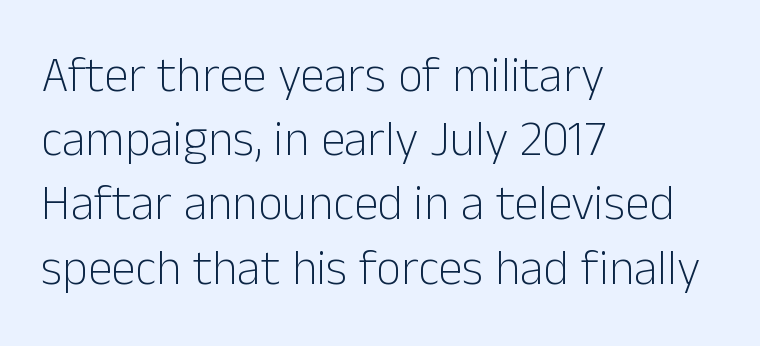
{"serif": "no", "italic": "no", "bold": "no", "weight": "light", "width": "normal", "stroke_contrast": "low", "x_height": "medium", "monospaced": "no", "underline": "no", "align": "left", "line_spacing": "normal", "line_spacing_ratio": 1.31, "letter_spacing": "normal", "letter_spacing_em": 0.0, "glyph_px": 49}
